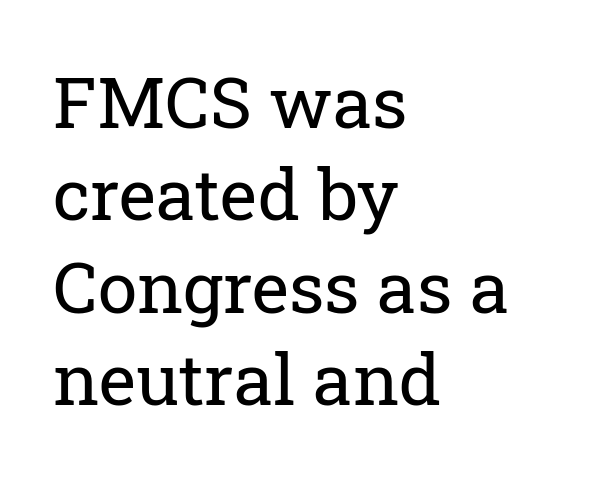
{"serif": "yes", "italic": "no", "bold": "no", "weight": "regular", "width": "normal", "stroke_contrast": "low", "x_height": "medium", "monospaced": "no", "underline": "no", "align": "left", "line_spacing": "normal", "line_spacing_ratio": 1.3, "letter_spacing": "normal", "letter_spacing_em": 0.0, "glyph_px": 71}
